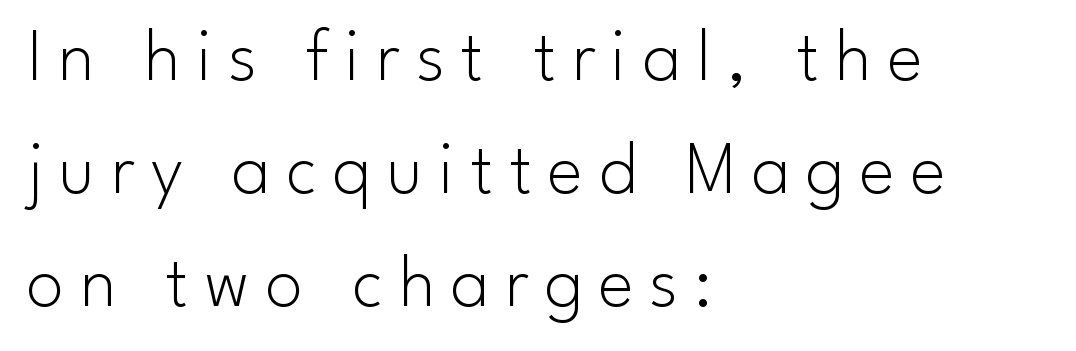
Every stem runs plumb, perpendicular to the baseline. Counters stay open thanks to moderate or lighter strokes. A bare baseline throughout the passage. The block of text has a typical density, with ordinary space between rows. This rendering uses left alignment, leaving the right contour irregular. Is this a sans? Yes — the strokes have no serifs.
